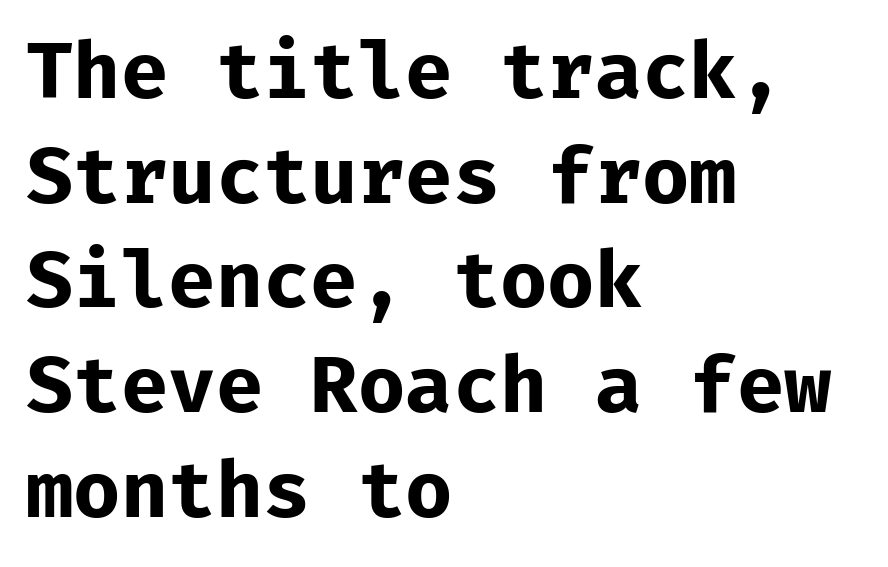
{"serif": "no", "italic": "no", "bold": "yes", "weight": "bold", "width": "normal", "stroke_contrast": "low", "x_height": "medium", "monospaced": "yes", "underline": "no", "align": "left", "line_spacing": "normal", "line_spacing_ratio": 1.36, "letter_spacing": "normal", "letter_spacing_em": 0.0, "glyph_px": 77}
